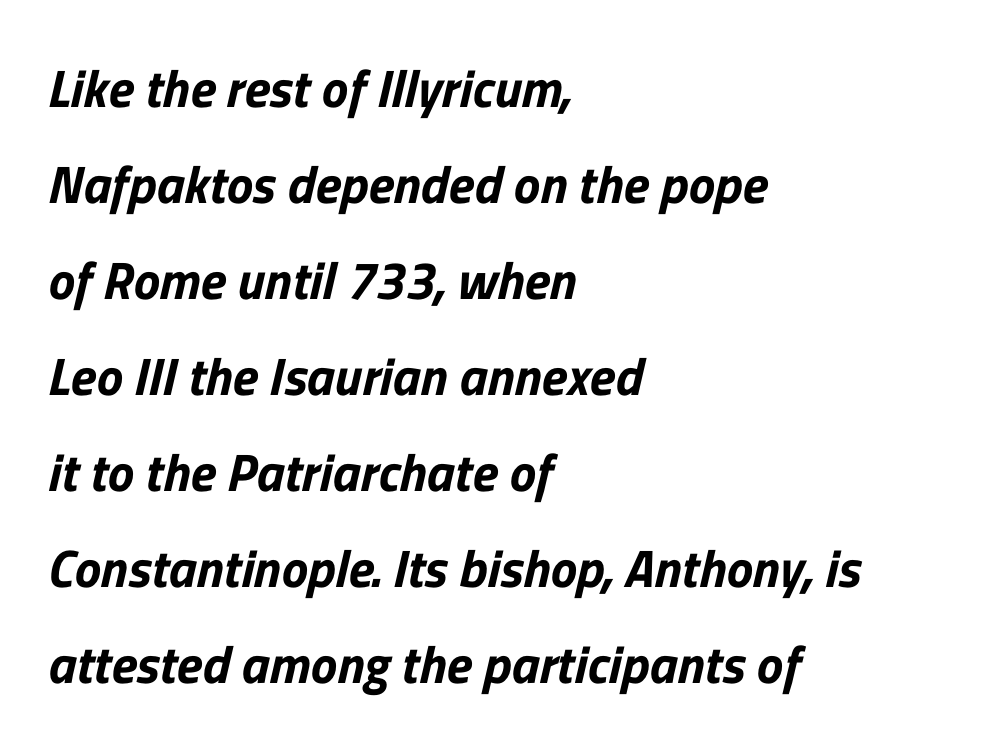
Which margin do the lines hug? The left one — the right edge is uneven. Check under the words: just untouched page. The rendering shows plain stroke endings on the letterforms — a sans-serif design. Varying glyph widths throughout — classic text-font behaviour. Each word holds together tightly as a unit, with standard inter-letter gaps.
